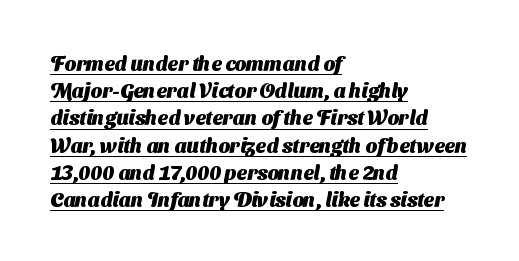
Q: Is the text bold? A: Yes.
Q: Is the text underlined? A: Yes.
Q: How is the paragraph aligned? A: Left-aligned.
Q: Is the spacing between letters normal or unusually wide? A: Normal.
Q: Is the spacing between lines tight, normal or loose? A: Normal.
